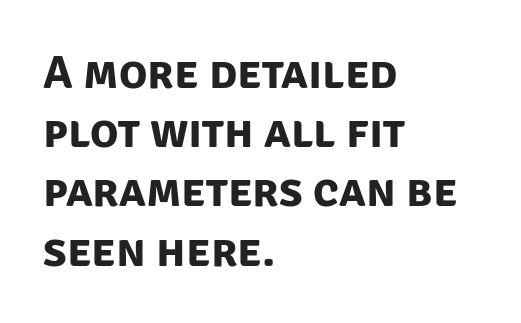
{"serif": "no", "bold": "yes", "weight": "bold", "width": "normal", "stroke_contrast": "low", "x_height": "large", "monospaced": "no", "underline": "no", "align": "left", "line_spacing": "normal", "line_spacing_ratio": 1.26, "letter_spacing": "normal", "letter_spacing_em": 0.0, "glyph_px": 47}
